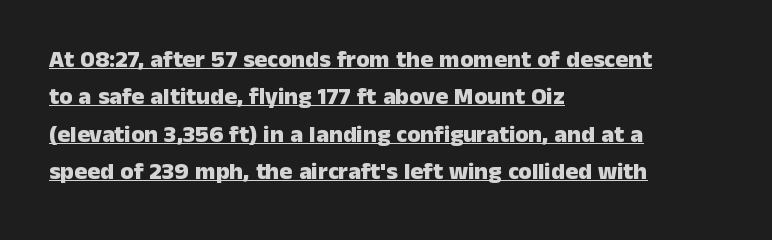
Q: Is the text bold? A: Yes.
Q: Is the text italic (slanted)? A: No, it is upright.
Q: Is the text underlined? A: Yes.
Q: How is the paragraph aligned? A: Left-aligned.
Q: Is the spacing between letters normal or unusually wide? A: Normal.
Q: Is the spacing between lines tight, normal or loose? A: Normal.
